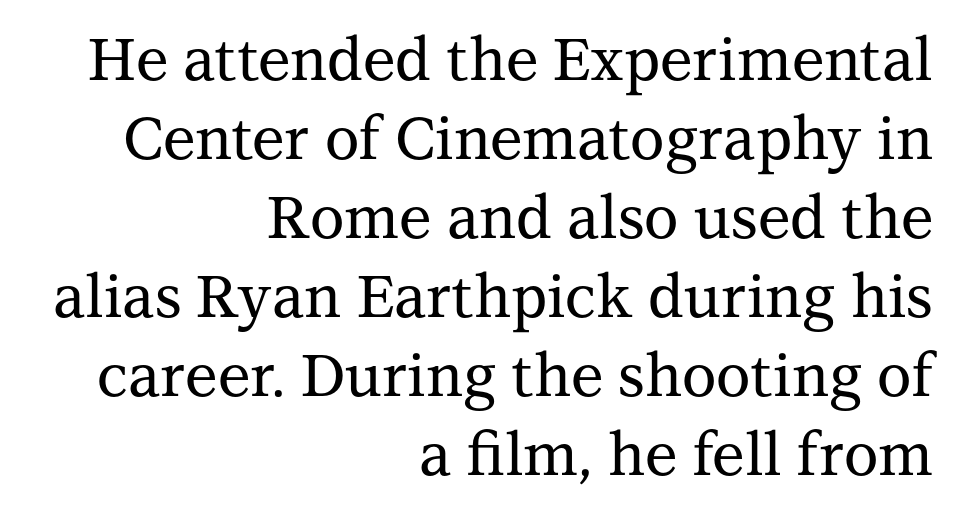
{"serif": "yes", "italic": "no", "width": "normal", "stroke_contrast": "medium", "x_height": "medium", "monospaced": "no", "underline": "no", "align": "right", "line_spacing": "normal", "line_spacing_ratio": 1.34, "letter_spacing": "normal", "letter_spacing_em": 0.0, "glyph_px": 59}
